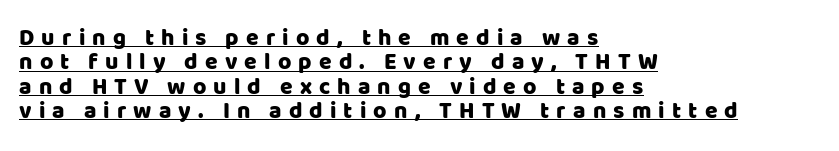
The image shows 23 px text type, upright; set left-aligned, tight line spacing (1.06x), unusually wide letter spacing (+0.31 em), underlined.
